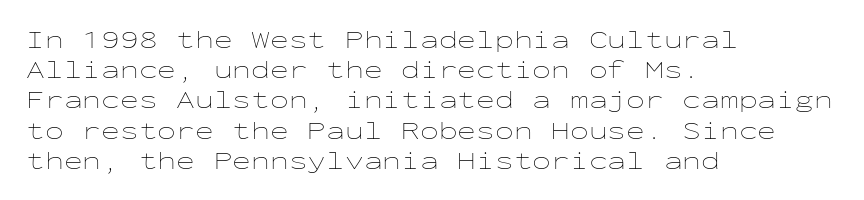
{"italic": "no", "bold": "no", "underline": "no", "align": "left", "line_spacing_ratio": 1.21, "letter_spacing": "normal", "letter_spacing_em": 0.0, "glyph_px": 25}
